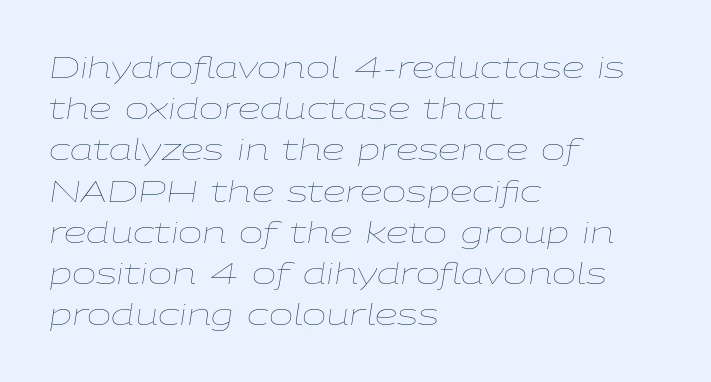
Looking at the ascenders, they clearly lean. Is this a heavy cut? Hardly; it is regular or lighter. Interline gaps are of average width in this sample. The zone under the glyphs is completely vacant.
